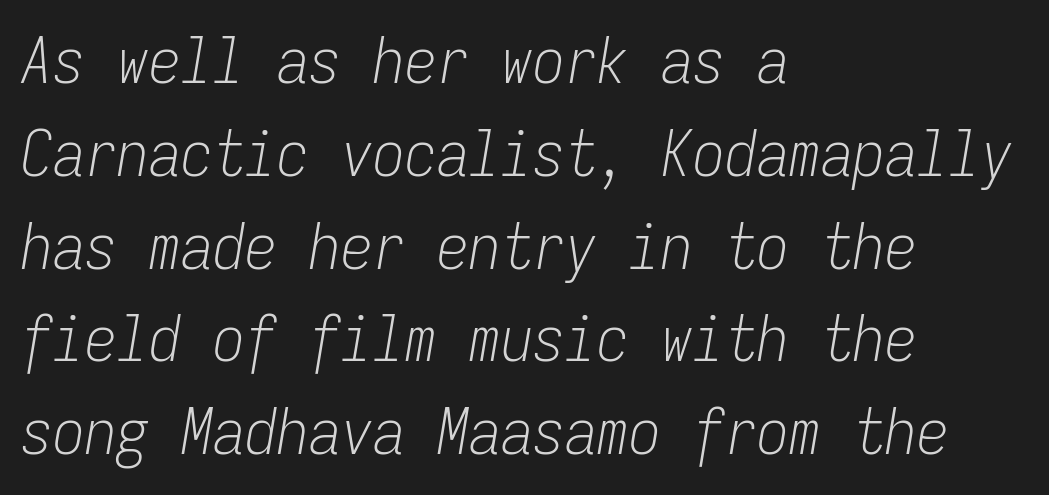
The passage shown leans; its letterforms are oblique. Compared with typical paragraphs, the rows here are spaced about the same. Weight class: somewhere from thin through regular. This rendering leaves character spacing at its baseline value. The rendering anchors every line to the left-hand side.
